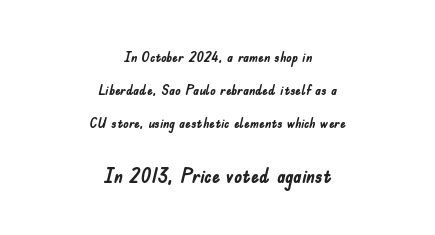
{"bold": "yes", "underline": "no", "align": "center", "line_spacing": "loose", "line_spacing_ratio": 2.35, "letter_spacing": "normal", "letter_spacing_em": 0.0, "larger_block": "second", "size_ratio": 1.43, "glyph_px": 20}
